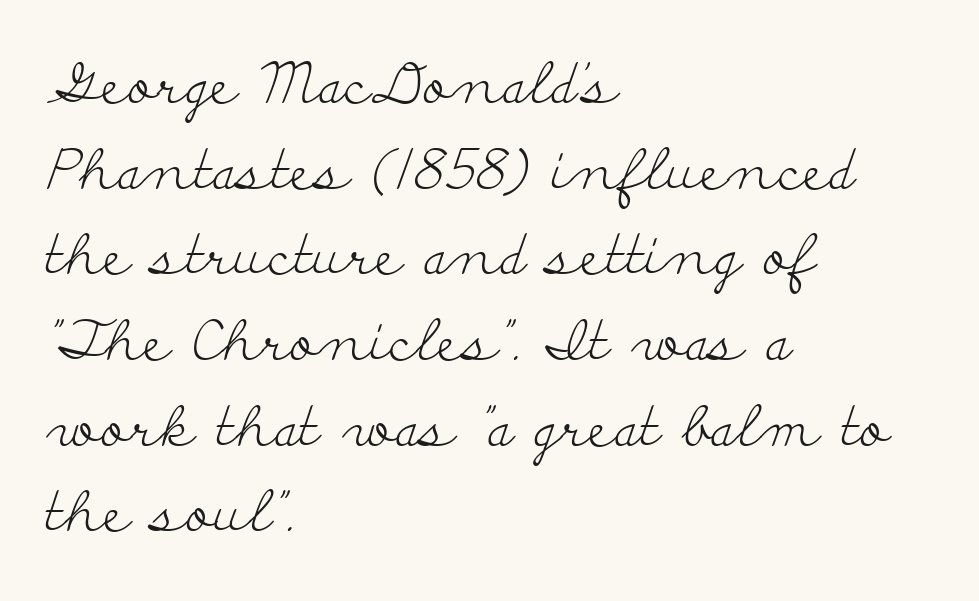
Q: Is the text bold? A: No.
Q: Is the text italic (slanted)? A: Yes.
Q: Is the typeface a serif or a sans-serif typeface? A: Serif.
Q: Is the text underlined? A: No.
Q: How is the paragraph aligned? A: Left-aligned.
Q: Is the spacing between letters normal or unusually wide? A: Normal.
Q: Is the spacing between lines tight, normal or loose? A: Normal.
Q: Width (condensed, normal, or wide)? A: Wide.
Q: Stroke contrast? A: Low.
Q: x-height? A: Small.
Q: Monospaced? A: No.
